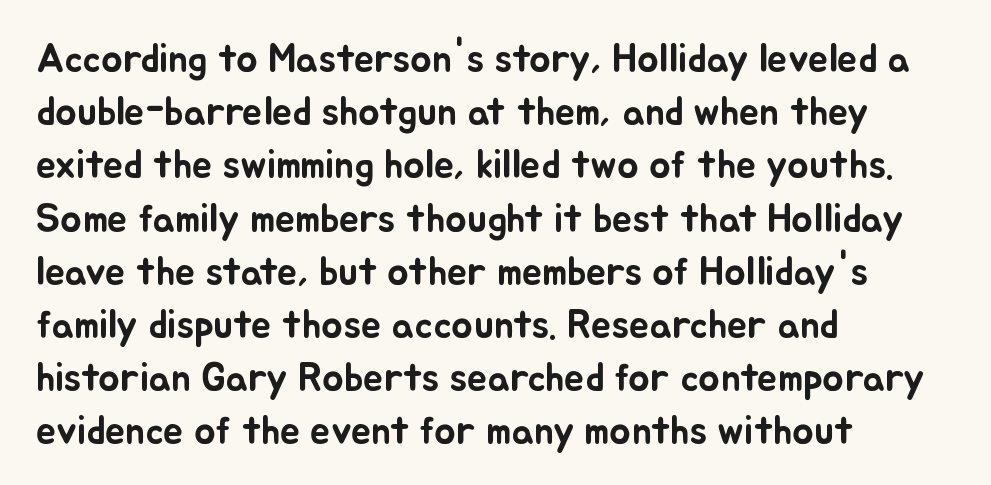
The image shows 40 px text type, upright; set left-aligned, normal line spacing (1.33x), normal letter spacing, not underlined; low stroke contrast and a small x-height.
